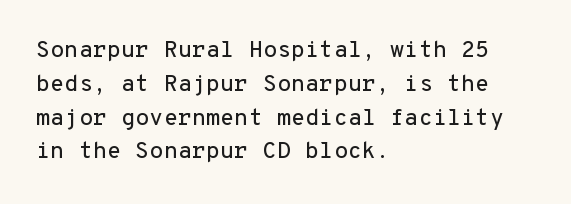
The image shows 23 px text type, upright; set left-aligned, normal line spacing (1.47x), normal letter spacing, not underlined.
